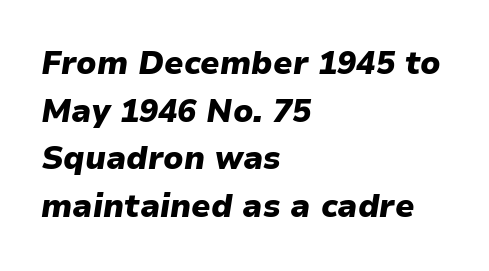
Rows of type keep a routine distance in the vertical direction. Varying glyph widths throughout — classic text-font behaviour. Emphasis-style slanted type is in use. Descenders are the only things crossing below the line. These lines are set flush left with a ragged right edge.
